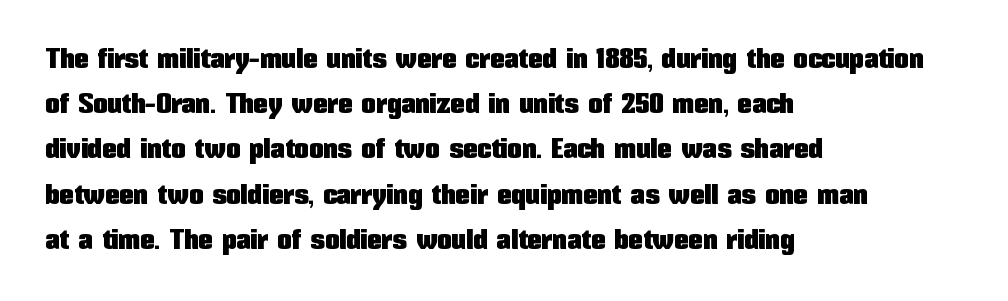
The image shows 29 px condensed sans-serif type, upright; set left-aligned, normal line spacing (1.56x), normal letter spacing, not underlined; low stroke contrast and a medium x-height.
